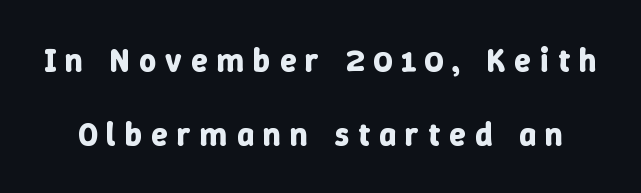
Q: Is the text bold? A: Yes.
Q: Is the text italic (slanted)? A: No, it is upright.
Q: Is the text underlined? A: No.
Q: Is the spacing between letters normal or unusually wide? A: Unusually wide.
Q: Is the spacing between lines tight, normal or loose? A: Loose.
Q: Width (condensed, normal, or wide)? A: Normal.
Q: Stroke contrast? A: Low.
Q: x-height? A: Medium.
Q: Monospaced? A: No.
